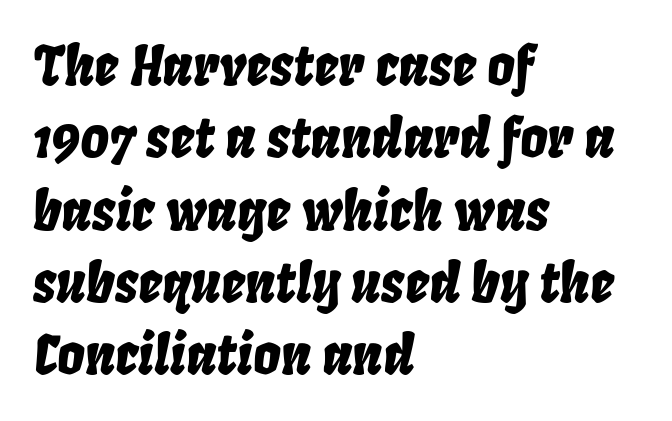
The image shows 54 px condensed type, italic (leaning right); set left-aligned, normal line spacing (1.34x), normal letter spacing, not underlined; low stroke contrast and a large x-height.
